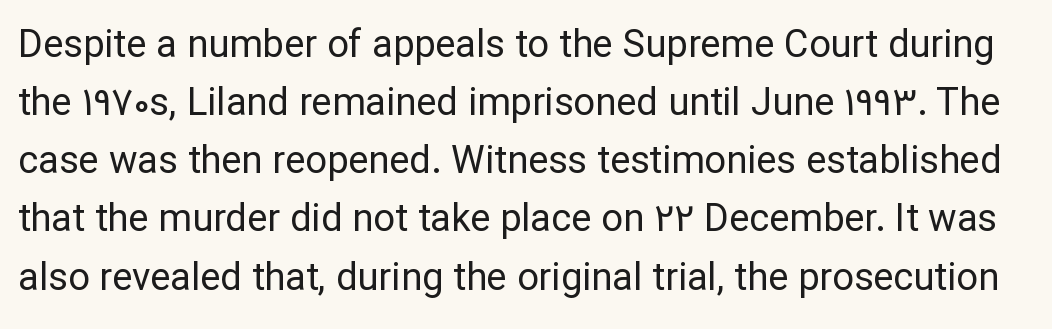
The image shows 38 px regular-weight sans-serif type, upright; set normal line spacing (1.53x), normal letter spacing, not underlined; low stroke contrast and a medium x-height.
